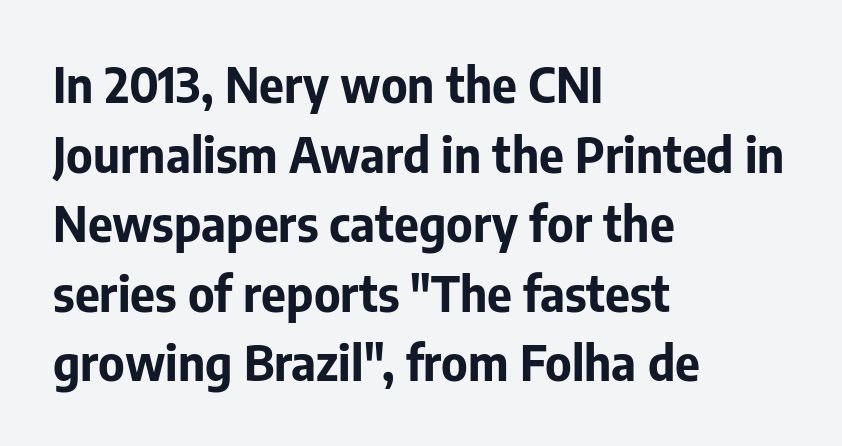
The image shows 48 px bold sans-serif type, upright; set left-aligned, normal line spacing (1.45x), normal letter spacing, not underlined; low stroke contrast and a medium x-height.
